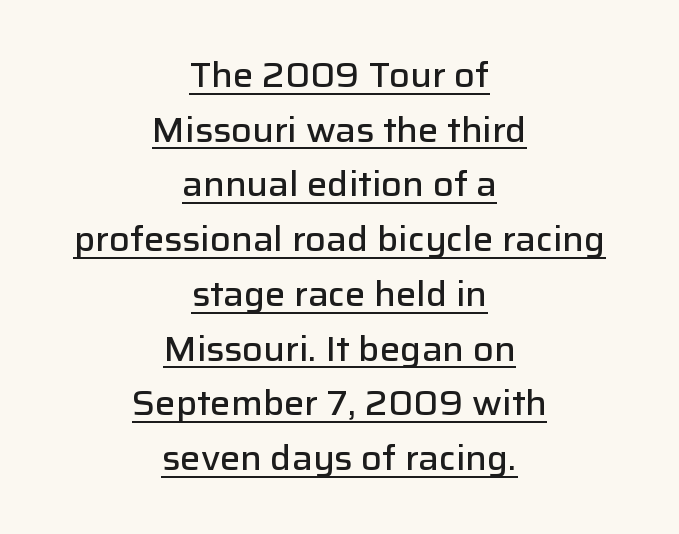
Q: Is the text bold? A: Semi-bold.
Q: Is the text italic (slanted)? A: No, it is upright.
Q: Is the typeface a serif or a sans-serif typeface? A: Sans-serif.
Q: Is the text underlined? A: Yes.
Q: How is the paragraph aligned? A: Centered.
Q: Is the spacing between letters normal or unusually wide? A: Normal.
Q: Is the spacing between lines tight, normal or loose? A: Normal.
Q: Width (condensed, normal, or wide)? A: Normal.
Q: Stroke contrast? A: Low.
Q: x-height? A: Medium.
Q: Monospaced? A: No.
